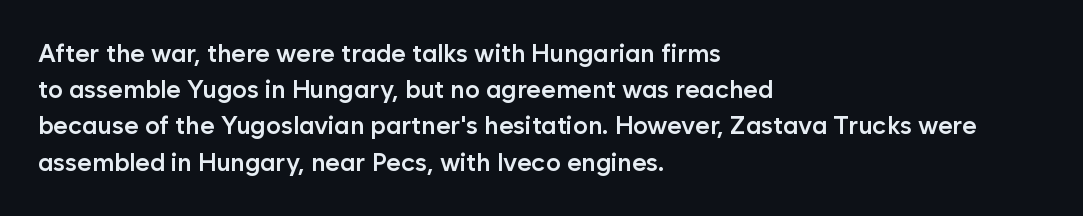
Q: Is the text bold? A: Semi-bold.
Q: Is the text italic (slanted)? A: No, it is upright.
Q: Is the text underlined? A: No.
Q: How is the paragraph aligned? A: Left-aligned.
Q: Is the spacing between letters normal or unusually wide? A: Normal.
Q: Is the spacing between lines tight, normal or loose? A: Normal.
